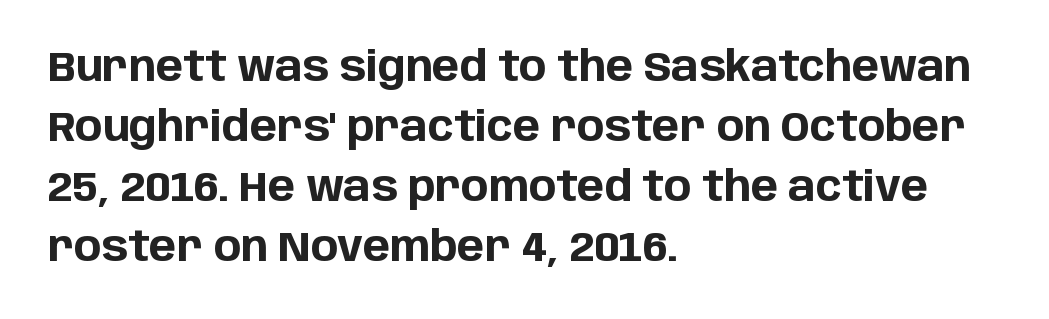
Q: Is the text bold? A: Yes.
Q: Is the text italic (slanted)? A: No, it is upright.
Q: Is the typeface a serif or a sans-serif typeface? A: Sans-serif.
Q: Is the text underlined? A: No.
Q: How is the paragraph aligned? A: Left-aligned.
Q: Is the spacing between letters normal or unusually wide? A: Normal.
Q: Is the spacing between lines tight, normal or loose? A: Normal.
Q: Width (condensed, normal, or wide)? A: Normal.
Q: Stroke contrast? A: Low.
Q: x-height? A: Large.
Q: Monospaced? A: No.
